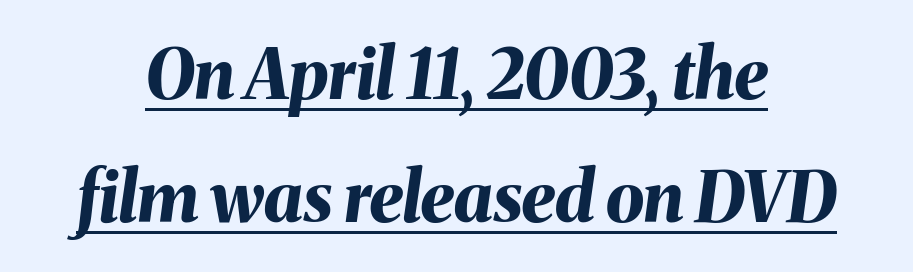
The image shows 69 px bold type, italic (leaning right); set centered, line spacing 1.78x, normal letter spacing, underlined; medium stroke contrast and a medium x-height.
